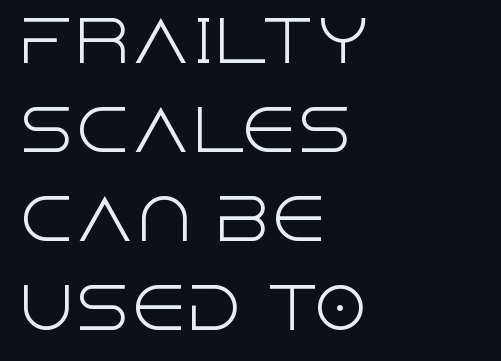
Q: Is the text bold? A: No.
Q: Is the text italic (slanted)? A: No, it is upright.
Q: Is the typeface a serif or a sans-serif typeface? A: Sans-serif.
Q: Is the text underlined? A: No.
Q: How is the paragraph aligned? A: Left-aligned.
Q: Is the spacing between letters normal or unusually wide? A: Normal.
Q: Is the spacing between lines tight, normal or loose? A: Normal.
Q: Width (condensed, normal, or wide)? A: Normal.
Q: x-height? A: Large.
Q: Monospaced? A: No.
